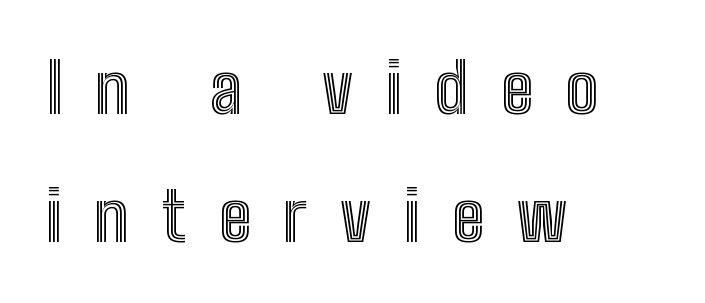
Q: Is the text italic (slanted)? A: No, it is upright.
Q: Is the text underlined? A: No.
Q: How is the paragraph aligned? A: Left-aligned.
Q: Is the spacing between letters normal or unusually wide? A: Unusually wide.
Q: Width (condensed, normal, or wide)? A: Condensed.
Q: x-height? A: Medium.
Q: Monospaced? A: No.
